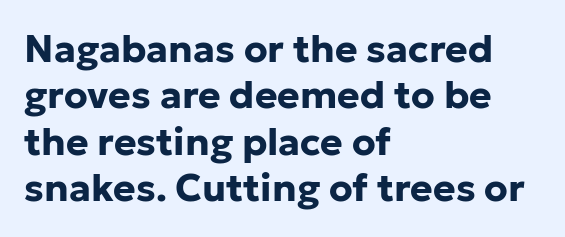
The image shows 38 px bold sans-serif type, upright; set left-aligned, line spacing 1.22x, normal letter spacing, not underlined; low stroke contrast and a medium x-height.
